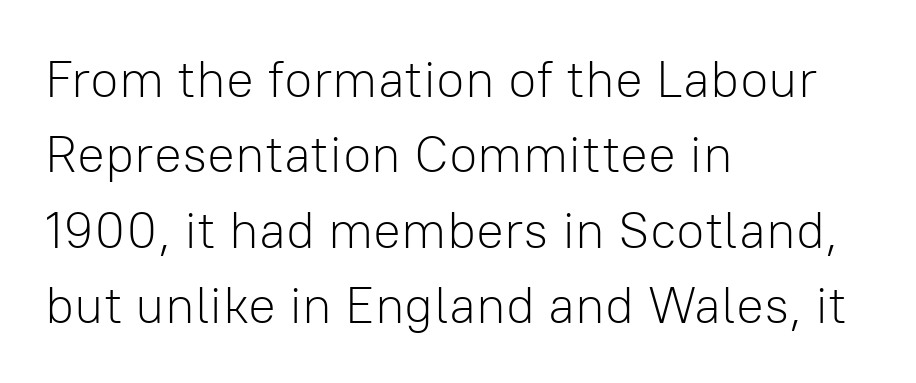
{"serif": "no", "italic": "no", "bold": "no", "weight": "light", "width": "normal", "stroke_contrast": "low", "x_height": "medium", "monospaced": "no", "underline": "no", "align": "left", "line_spacing": "normal", "line_spacing_ratio": 1.45, "letter_spacing": "normal", "letter_spacing_em": 0.0, "glyph_px": 52}
